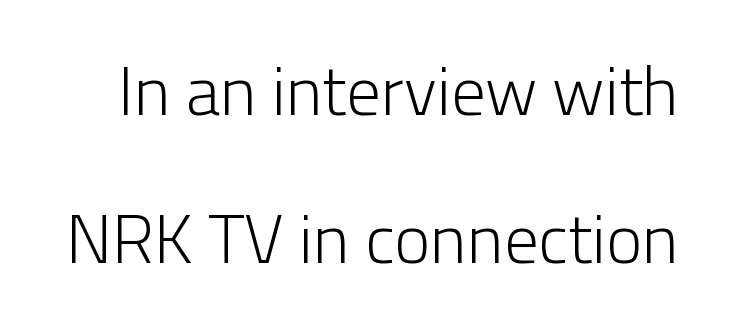
Q: Is the text bold? A: No.
Q: Is the text italic (slanted)? A: No, it is upright.
Q: Is the typeface a serif or a sans-serif typeface? A: Sans-serif.
Q: Is the text underlined? A: No.
Q: Is the spacing between letters normal or unusually wide? A: Normal.
Q: Is the spacing between lines tight, normal or loose? A: Loose.
Q: Width (condensed, normal, or wide)? A: Normal.
Q: Stroke contrast? A: Low.
Q: x-height? A: Medium.
Q: Monospaced? A: No.
